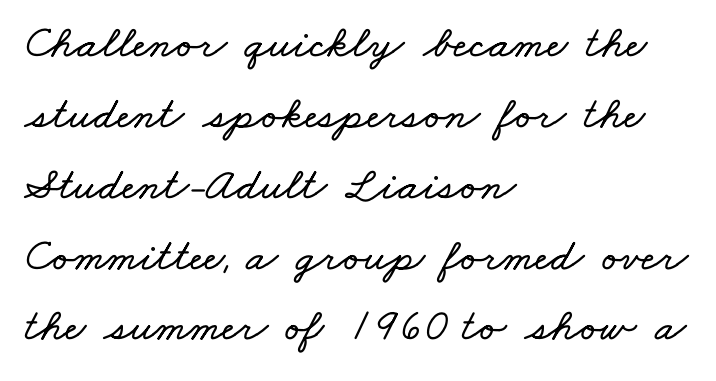
The type is set solid horizontally, with unmodified tracking. The setting favours the left margin, as ordinary paragraphs usually do. The string is rendered with underlining switched off. The block of text has a typical density, with ordinary space between rows.
